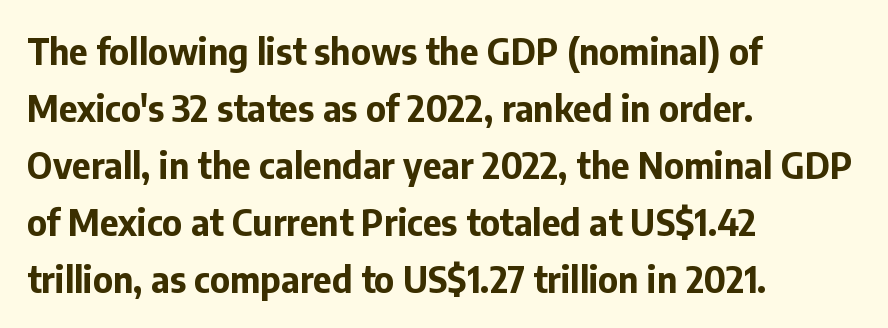
The image shows 36 px bold sans-serif type, upright; set left-aligned, normal line spacing (1.58x), normal letter spacing, not underlined; low stroke contrast and a medium x-height.
